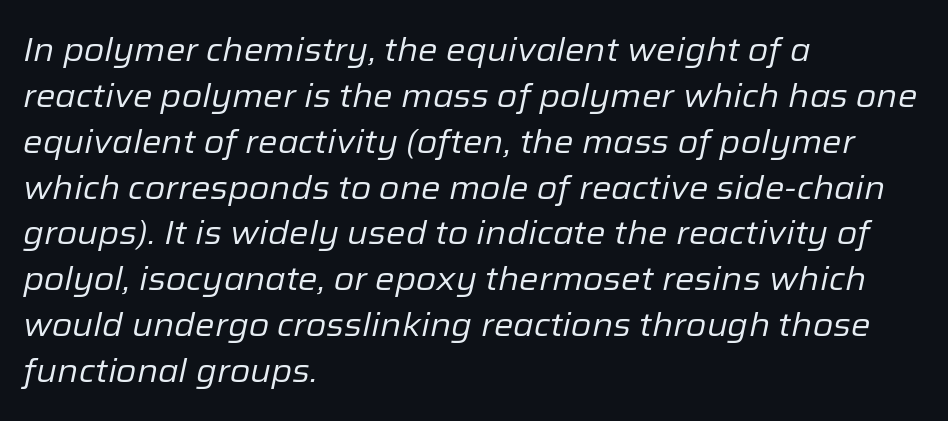
Q: Is the text bold? A: No.
Q: Is the text italic (slanted)? A: Yes, it leans right by about 12 degrees.
Q: Is the text underlined? A: No.
Q: How is the paragraph aligned? A: Left-aligned.
Q: Is the spacing between letters normal or unusually wide? A: Normal.
Q: Is the spacing between lines tight, normal or loose? A: Normal.
Q: Width (condensed, normal, or wide)? A: Normal.
Q: Stroke contrast? A: Low.
Q: x-height? A: Medium.
Q: Monospaced? A: No.
